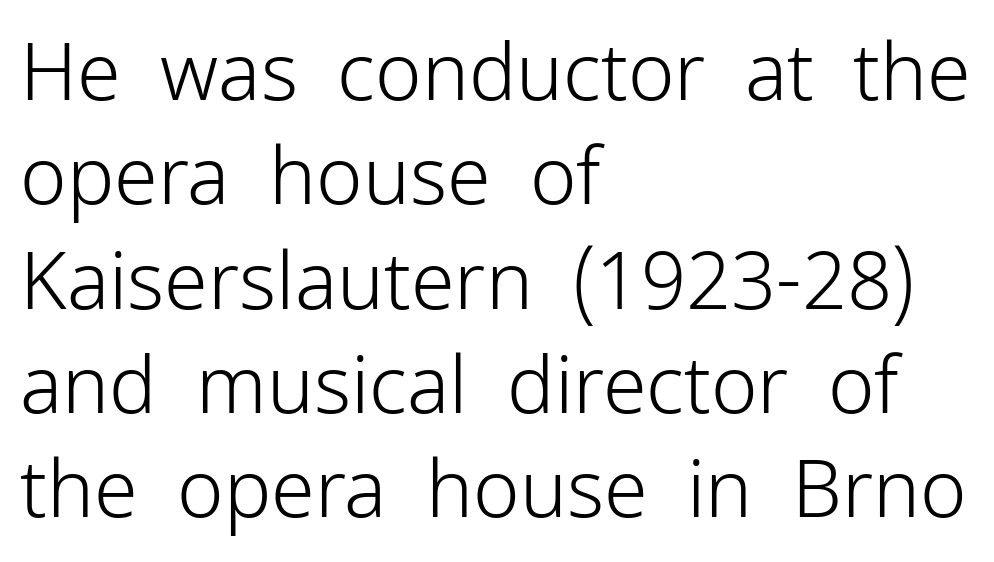
{"serif": "no", "italic": "no", "bold": "no", "weight": "light", "width": "normal", "stroke_contrast": "low", "x_height": "medium", "monospaced": "no", "underline": "no", "align": "left", "line_spacing": "normal", "line_spacing_ratio": 1.32, "letter_spacing": "normal", "letter_spacing_em": 0.0, "glyph_px": 79}
